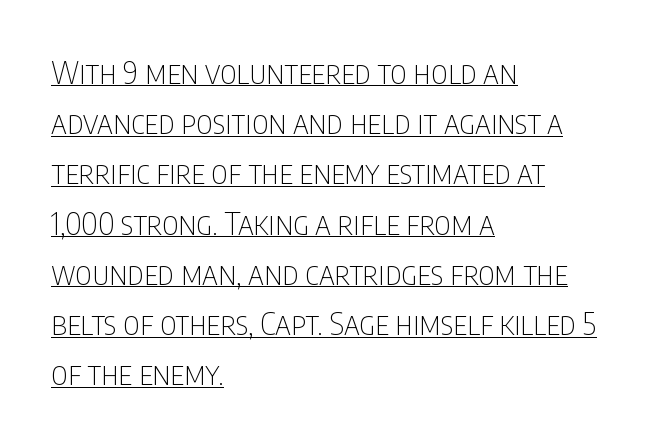
The image shows 32 px thin, condensed sans-serif type, upright; set left-aligned, normal line spacing (1.57x), normal letter spacing, underlined; low stroke contrast and a large x-height.
